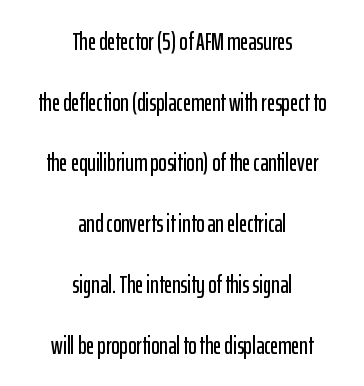
Q: Is the text italic (slanted)? A: No, it is upright.
Q: Is the text underlined? A: No.
Q: How is the paragraph aligned? A: Centered.
Q: Is the spacing between letters normal or unusually wide? A: Normal.
Q: Is the spacing between lines tight, normal or loose? A: Loose.
